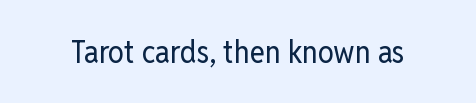
Here the designer chose a conventional face with non-uniform glyph widths. Is the stroke heavy? The answer is a plain regular-or-lighter. The tracking reads as untouched default to a designer's eye. The designer went with a sans here, leaving each stem footless.
